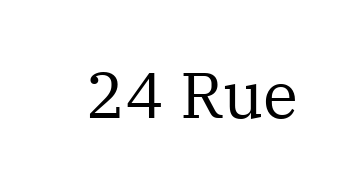
{"serif": "yes", "italic": "no", "bold": "no", "weight": "regular", "width": "normal", "stroke_contrast": "medium", "x_height": "medium", "monospaced": "no", "underline": "no", "letter_spacing": "normal", "letter_spacing_em": 0.0, "glyph_px": 65}
